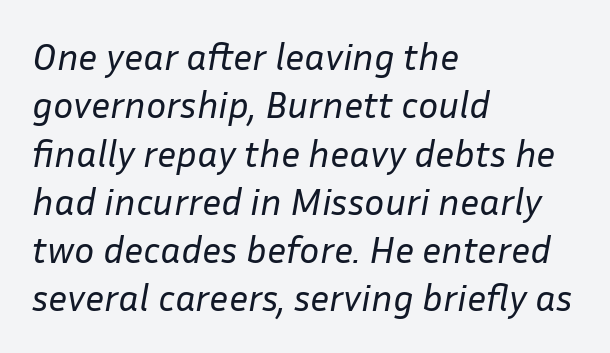
Between one letter and the next there's only the usual sliver of space. Here the designer chose a conventional face with non-uniform glyph widths. No chunkiness to these letters — they're not bold. Short and long lines alike share a common starting point at left.
